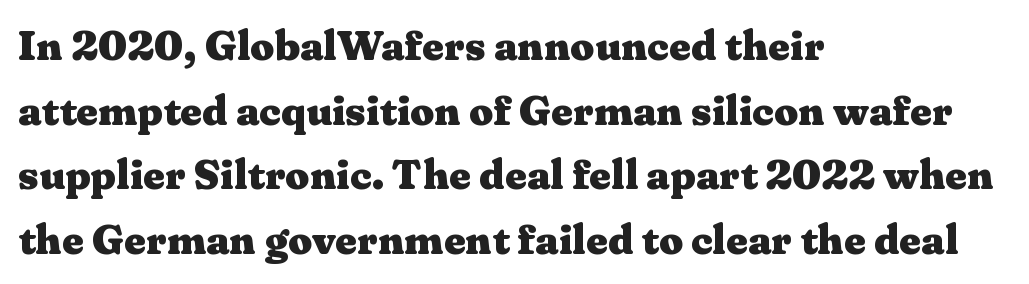
The image shows 42 px heavy, wide serif type, upright; set left-aligned, normal line spacing (1.54x), normal letter spacing, not underlined; medium stroke contrast and a medium x-height.
